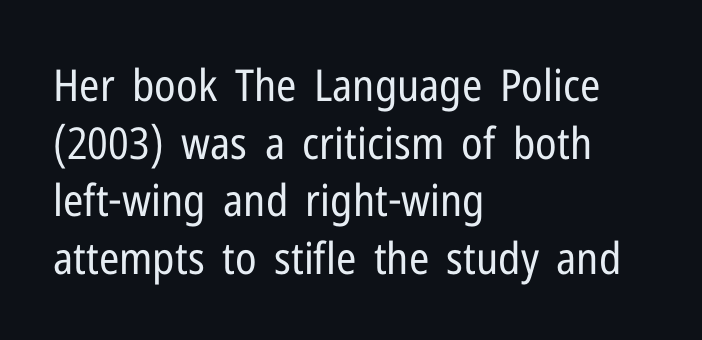
The image shows 44 px regular-weight, condensed sans-serif type, upright; set left-aligned, normal line spacing (1.31x), normal letter spacing, not underlined; low stroke contrast and a medium x-height.
